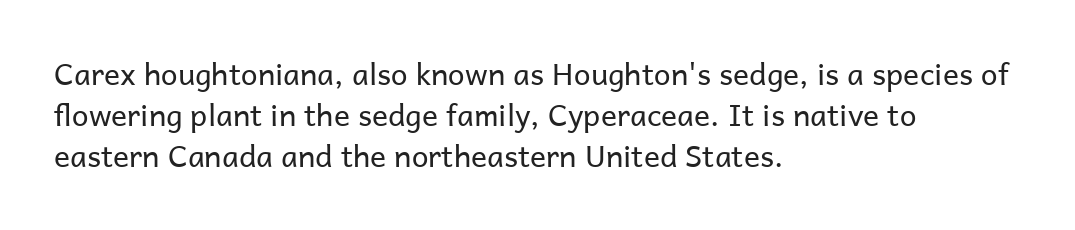
The image shows 30 px regular-weight sans-serif type, upright; set left-aligned, normal line spacing (1.36x), normal letter spacing, not underlined; low stroke contrast and a medium x-height.
